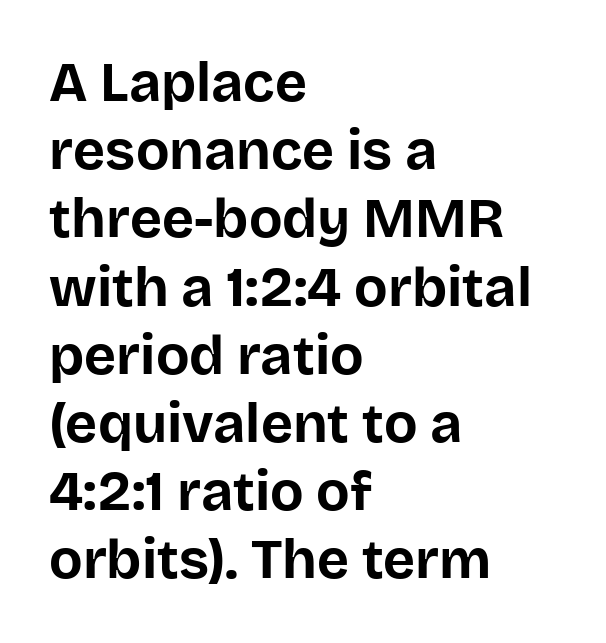
The tracking reads as untouched default to a designer's eye. A student would call this left alignment; a typographer would say flush left, rag right. Descenders are the only things crossing below the line. Nothing sits at the stroke ends, so this counts as sans-serif.
